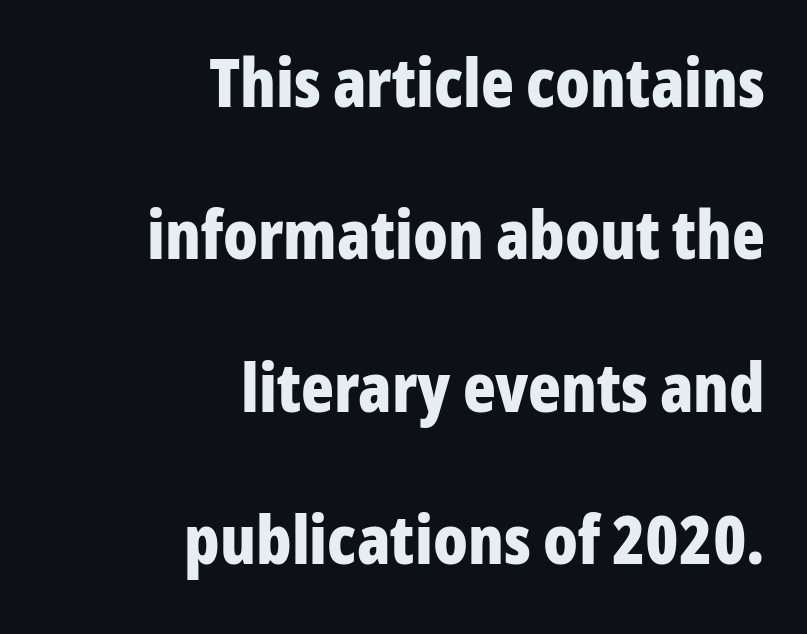
{"serif": "no", "italic": "no", "bold": "yes", "weight": "bold", "width": "condensed", "stroke_contrast": "low", "x_height": "medium", "monospaced": "no", "underline": "no", "align": "right", "line_spacing": "loose", "line_spacing_ratio": 2.24, "letter_spacing": "normal", "letter_spacing_em": 0.0, "glyph_px": 68}
